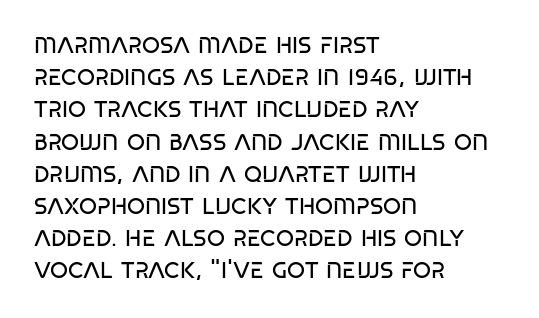
Q: Is the text bold? A: No.
Q: Is the text italic (slanted)? A: No, it is upright.
Q: Is the text underlined? A: No.
Q: How is the paragraph aligned? A: Left-aligned.
Q: Is the spacing between letters normal or unusually wide? A: Normal.
Q: Is the spacing between lines tight, normal or loose? A: Normal.
